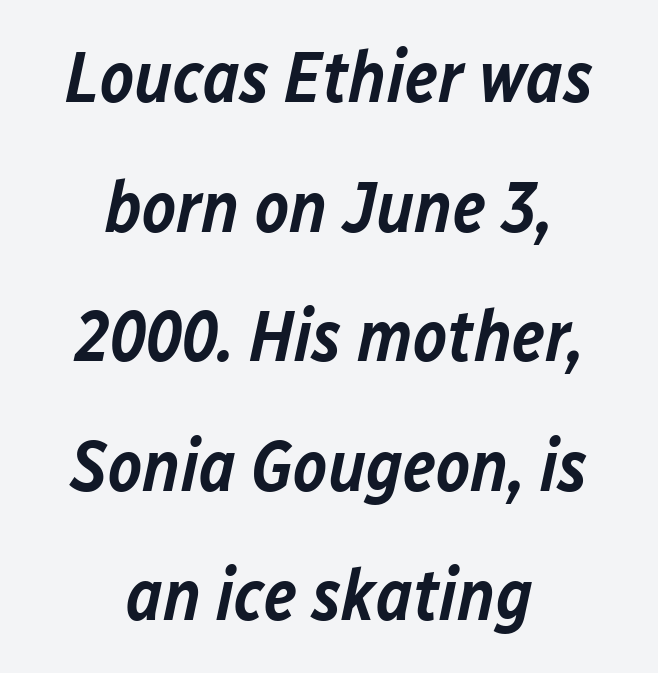
In terms of posture, this sample is oblique. The compositor balanced each line on the midline. How are the letters spaced? Ordinarily, with no added tracking. Decoration check: the copy has no underline. Each glyph is drawn with semibold strokes, heavier than normal yet not fully bold. Looks like regular typesetting: each glyph gets only the width it needs.
